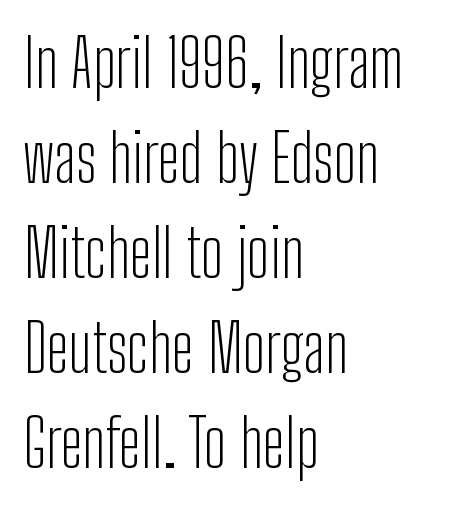
The image shows 66 px light, condensed sans-serif type, upright; set left-aligned, normal line spacing (1.44x), normal letter spacing, not underlined; low stroke contrast and a medium x-height.
